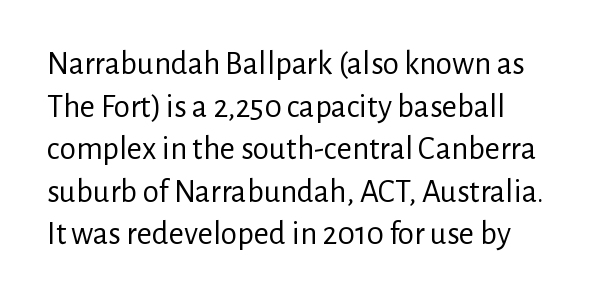
Q: Is the text bold? A: No.
Q: Is the text italic (slanted)? A: No, it is upright.
Q: Is the typeface a serif or a sans-serif typeface? A: Sans-serif.
Q: Is the text underlined? A: No.
Q: How is the paragraph aligned? A: Left-aligned.
Q: Is the spacing between letters normal or unusually wide? A: Normal.
Q: Is the spacing between lines tight, normal or loose? A: Normal.
Q: Width (condensed, normal, or wide)? A: Normal.
Q: Stroke contrast? A: Low.
Q: x-height? A: Medium.
Q: Monospaced? A: No.
